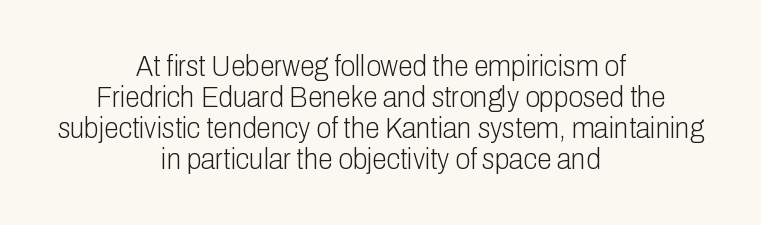
{"serif": "no", "italic": "no", "bold": "no", "weight": "light", "width": "condensed", "stroke_contrast": "low", "x_height": "medium", "monospaced": "no", "underline": "no", "align": "center", "line_spacing": "tight", "line_spacing_ratio": 1.03, "letter_spacing": "normal", "letter_spacing_em": 0.0, "glyph_px": 30}
